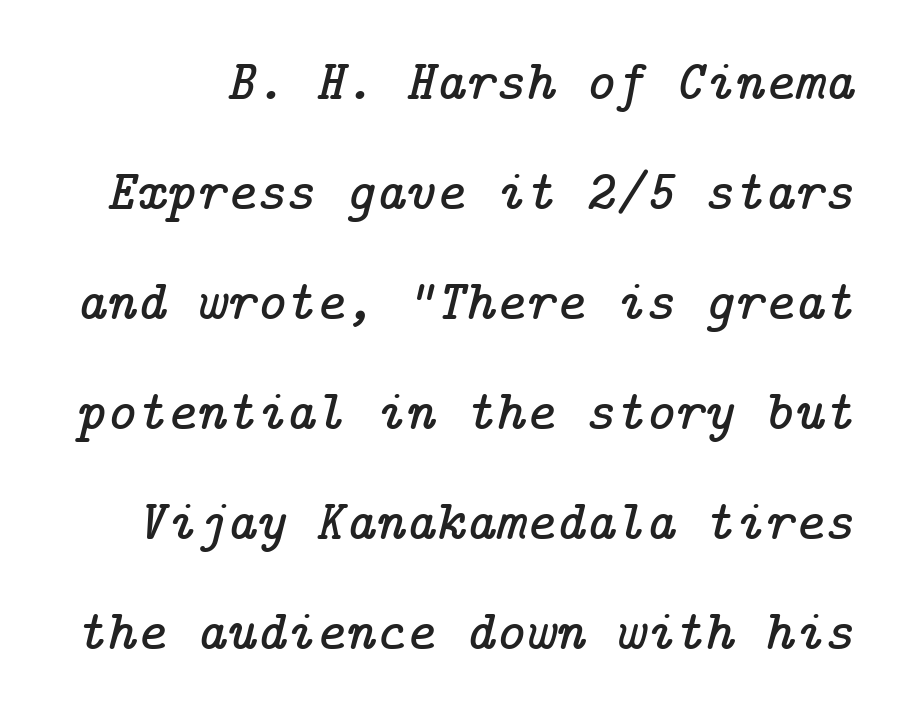
Q: Is the text italic (slanted)? A: Yes, it leans right by about 14 degrees.
Q: Is the typeface a serif or a sans-serif typeface? A: Serif.
Q: Is the text underlined? A: No.
Q: Is the spacing between letters normal or unusually wide? A: Normal.
Q: Is the spacing between lines tight, normal or loose? A: Loose.
Q: Width (condensed, normal, or wide)? A: Normal.
Q: Stroke contrast? A: Low.
Q: x-height? A: Medium.
